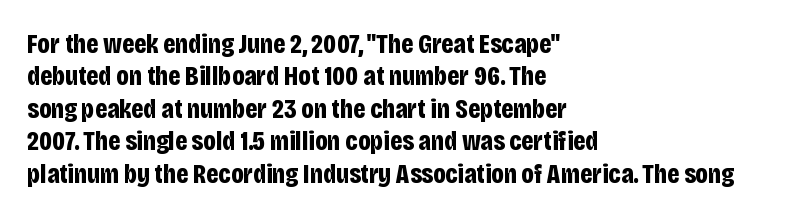
The image shows 27 px bold type, upright; set left-aligned, line spacing 1.2x, normal letter spacing, not underlined.
